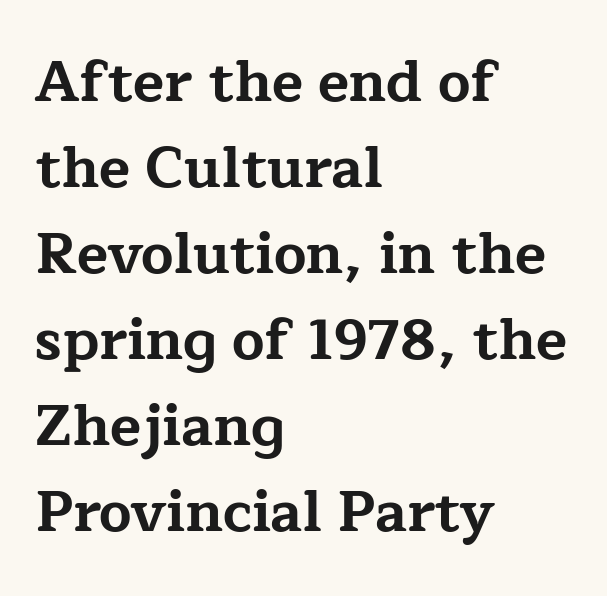
Q: Is the text bold? A: Yes.
Q: Is the text italic (slanted)? A: No, it is upright.
Q: Is the typeface a serif or a sans-serif typeface? A: Serif.
Q: Is the text underlined? A: No.
Q: How is the paragraph aligned? A: Left-aligned.
Q: Is the spacing between letters normal or unusually wide? A: Normal.
Q: Is the spacing between lines tight, normal or loose? A: Normal.
Q: Width (condensed, normal, or wide)? A: Wide.
Q: Stroke contrast? A: Low.
Q: x-height? A: Medium.
Q: Monospaced? A: No.
